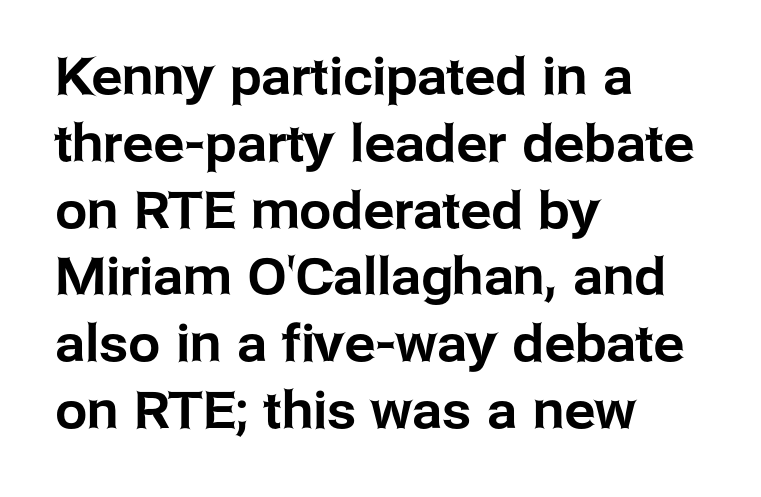
Q: Is the text italic (slanted)? A: No, it is upright.
Q: Is the typeface a serif or a sans-serif typeface? A: Sans-serif.
Q: Is the text underlined? A: No.
Q: How is the paragraph aligned? A: Left-aligned.
Q: Is the spacing between letters normal or unusually wide? A: Normal.
Q: Is the spacing between lines tight, normal or loose? A: Normal.
Q: Width (condensed, normal, or wide)? A: Normal.
Q: Stroke contrast? A: Low.
Q: x-height? A: Medium.
Q: Monospaced? A: No.
